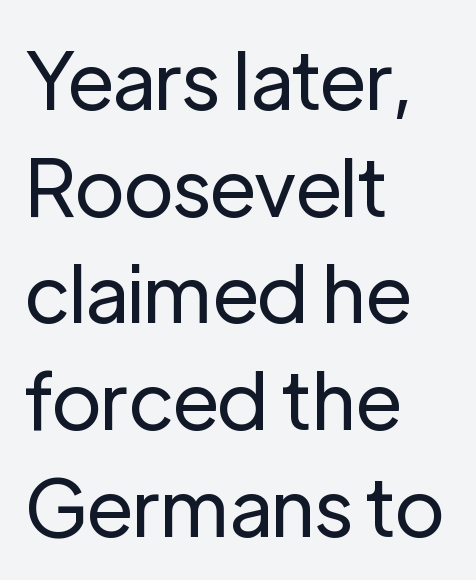
The image shows 79 px regular-weight sans-serif type, upright; set left-aligned, normal line spacing (1.35x), normal letter spacing, not underlined; low stroke contrast and a medium x-height.
